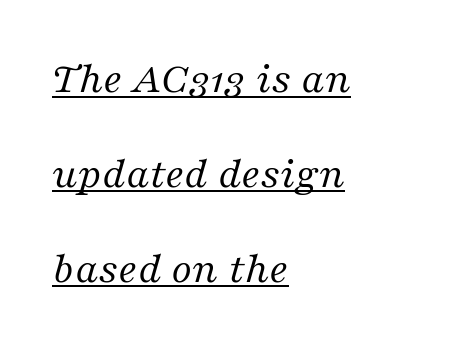
Look at the tracking — it's just the regular setting, nothing added. Line starts are locked; line ends wander. You can tell from the footed stems that serif type was used. The rendered words wear a rule along their underside. The cut favours lightness, reaching ordinary text weight at its darkest.
